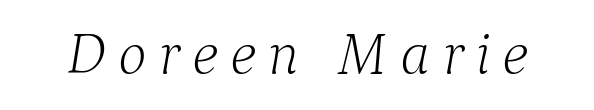
{"serif": "yes", "italic": "yes", "lean": "right", "slant_degrees": 9, "bold": "no", "weight": "light", "width": "normal", "stroke_contrast": "low", "x_height": "medium", "monospaced": "no", "underline": "no", "glyph_px": 61}
